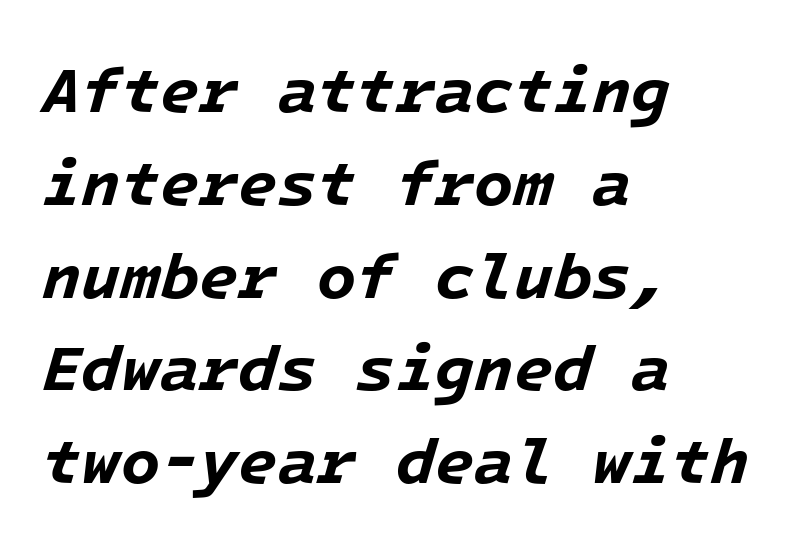
Slanted lettering throughout. A full-strength bold gives these letters their thick strokes. This block has exactly the height ordinary leading produces. The rendering uses typewriter-style spacing with identical character cells. Layout note: lines flush left. Descender tails drop into unmarked territory.
